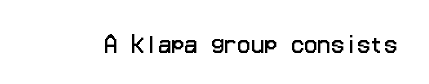
Q: Is the text bold? A: No.
Q: Is the text italic (slanted)? A: No, it is upright.
Q: Is the text underlined? A: No.
Q: Is the spacing between letters normal or unusually wide? A: Normal.
